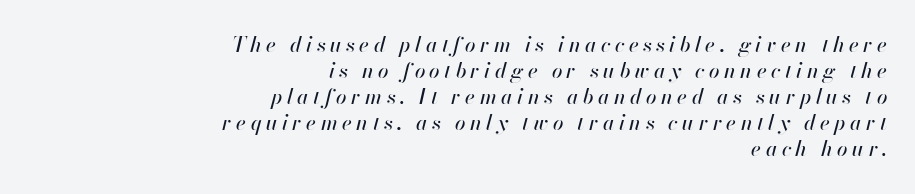
The image shows 21 px text type, italic (leaning right); set right-aligned, line spacing 1.24x, unusually wide letter spacing (+0.21 em), not underlined.
